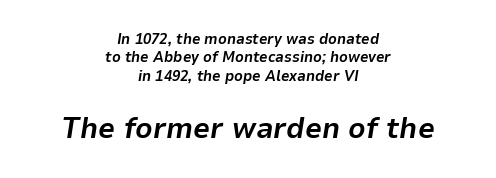
Q: Is the text bold? A: Yes.
Q: Is the text italic (slanted)? A: Yes, it leans right by about 9 degrees.
Q: Is the text underlined? A: No.
Q: How is the paragraph aligned? A: Centered.
Q: Is the spacing between letters normal or unusually wide? A: Normal.
Q: Which block of text is set in a larger size, the first (top) or the second (bottom)? A: The second (bottom) one.
Q: Width (condensed, normal, or wide)? A: Normal.
Q: Stroke contrast? A: Low.
Q: x-height? A: Medium.
Q: Monospaced? A: No.
